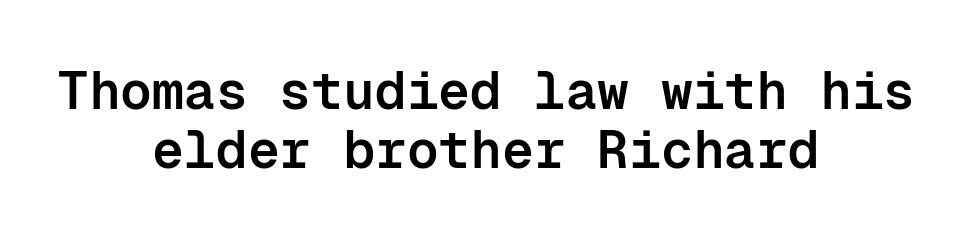
Q: Is the text bold? A: Semi-bold.
Q: Is the text italic (slanted)? A: No, it is upright.
Q: Is the typeface a serif or a sans-serif typeface? A: Sans-serif.
Q: Is the text underlined? A: No.
Q: How is the paragraph aligned? A: Centered.
Q: Is the spacing between letters normal or unusually wide? A: Normal.
Q: Is the spacing between lines tight, normal or loose? A: Tight.
Q: Width (condensed, normal, or wide)? A: Normal.
Q: Stroke contrast? A: Low.
Q: x-height? A: Medium.
Q: Monospaced? A: Yes.
